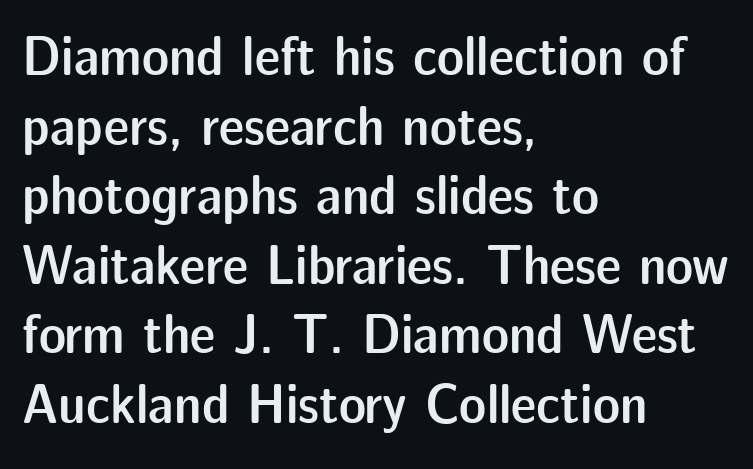
The baseline area is clear. The letters advance in unequal steps, a hallmark of proportional type. When letters stand straight like this, we call the style roman or upright. The horizontal fit of the characters is conventional and even. This is sans-serif lettering, the kind often seen on screens and signage.
